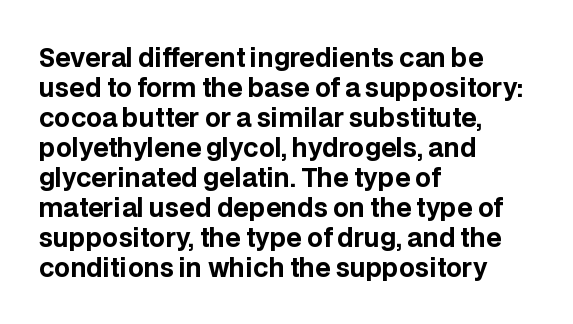
Default kerning and tracking; the words read as compact shapes. The letters stand upright; this is a roman face. Pretty heavy lettering here — definitely bold. The words here are not underlined.
